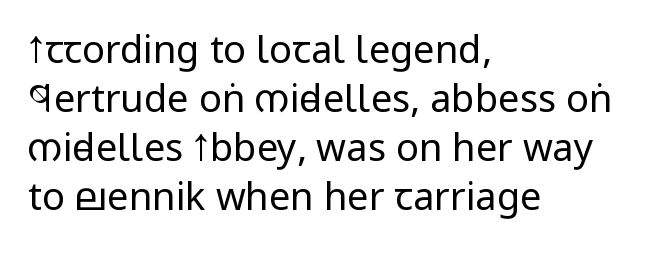
Q: Is the text bold? A: No.
Q: Is the text italic (slanted)? A: No, it is upright.
Q: Is the typeface a serif or a sans-serif typeface? A: Sans-serif.
Q: Is the text underlined? A: No.
Q: How is the paragraph aligned? A: Left-aligned.
Q: Is the spacing between letters normal or unusually wide? A: Normal.
Q: Is the spacing between lines tight, normal or loose? A: Normal.
Q: Width (condensed, normal, or wide)? A: Condensed.
Q: Stroke contrast? A: Low.
Q: x-height? A: Large.
Q: Monospaced? A: No.
